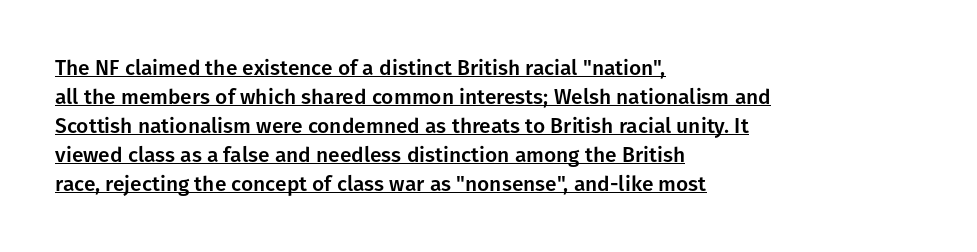
{"italic": "no", "underline": "yes", "align": "left", "line_spacing": "normal", "line_spacing_ratio": 1.38, "letter_spacing": "normal", "letter_spacing_em": 0.0, "glyph_px": 21}
